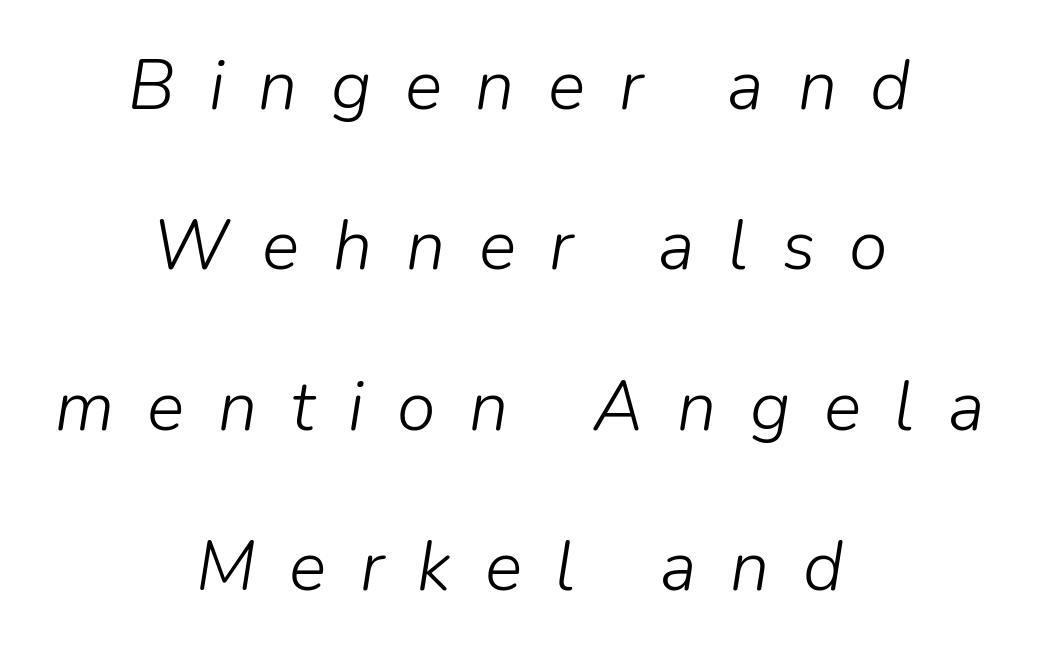
If you drew a line through each stem, it would be angled. On a weight scale, this lands at 450 or below. The line-height multiplier appears high, well above default. A clean baseline with only descenders dipping below it. Teacher's note: observe the equal gaps on both sides — that is centered alignment. Here the glyphs are tracked loosely, breaking word shapes into spaced letters.
